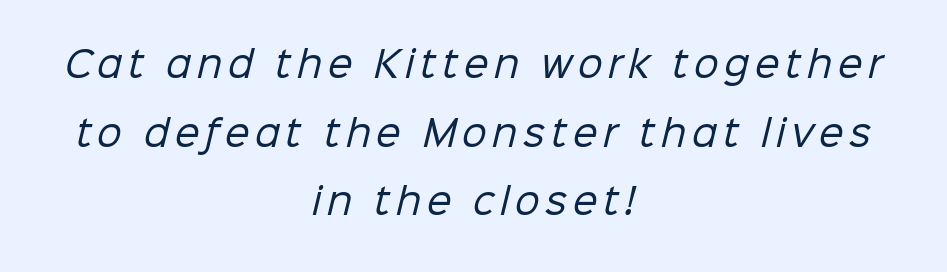
Is there much room between lines? Yes — plenty of vertical air separates them. The compositor balanced each line on the midline. Underlining? Definitely not there. Spacing verdict: proportional, widths tailored to each character. The font family rendered here belongs to the sans-serif group. The strokes are not fattened; the text isn't bold.
